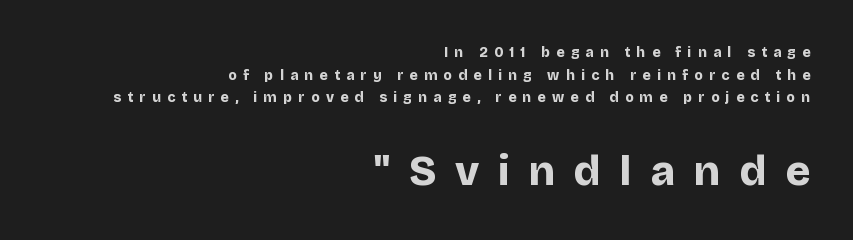
The image shows 42 px bold sans-serif type, upright; set right-aligned, normal line spacing (1.62x), unusually wide letter spacing (+0.45 em), not underlined; the second (bottom) block is 3.0x larger; low stroke contrast and a large x-height.
